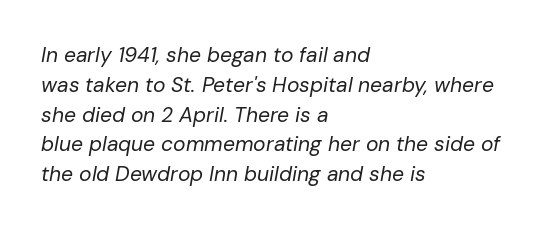
The image shows 21 px text type, italic (leaning right); set left-aligned, normal line spacing (1.42x), normal letter spacing, not underlined.
